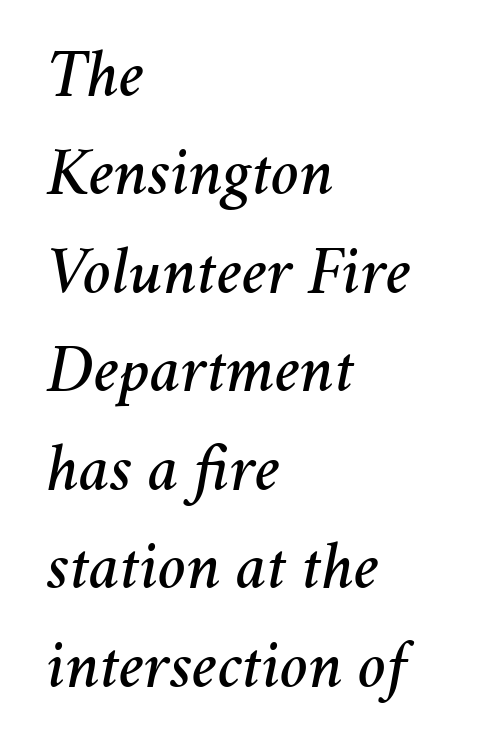
Only glyphs here, with clear space below each row. The rendering uses natural spacing where letterforms have individual widths. The axis of the letterforms is tilted away from vertical. Typeset ragged right — the left edge is the straight one. The block of text has a typical density, with ordinary space between rows. The type is set solid horizontally, with unmodified tracking.
